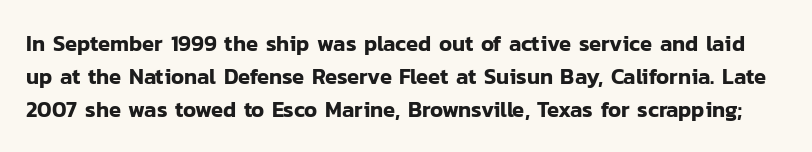
The image shows 22 px text type, upright; set normal line spacing (1.49x), normal letter spacing, not underlined.
